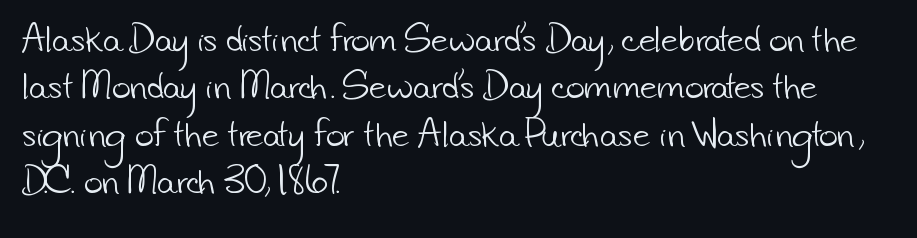
The image shows 32 px light sans-serif type; set left-aligned, normal line spacing (1.48x), normal letter spacing, not underlined; low stroke contrast and a small x-height.
